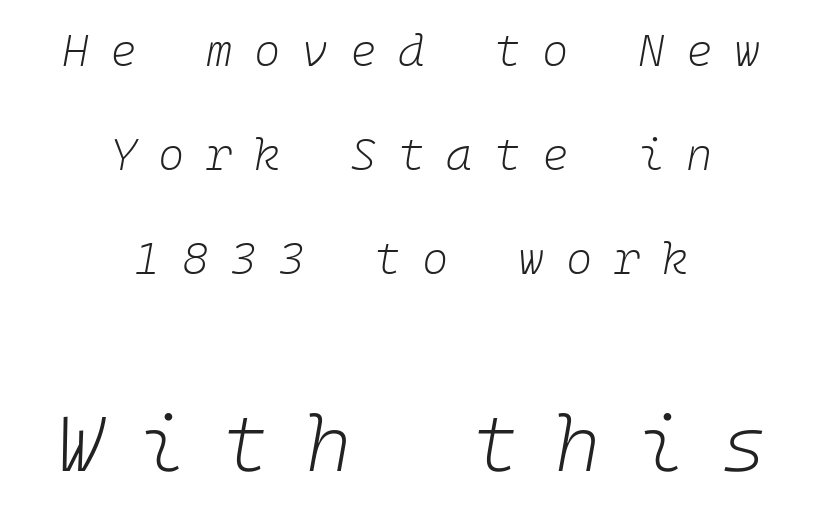
Anything drawn beneath the words? Only blank space. A centered setting, common on invitations and titles, is used for this passage. You could fit nearly another row in the gap between these rows. Look at the glyph heights: the lower group is clearly the bigger setting. Every character sits at an angle, as italics do. Counters stay open thanks to moderate or lighter strokes.
